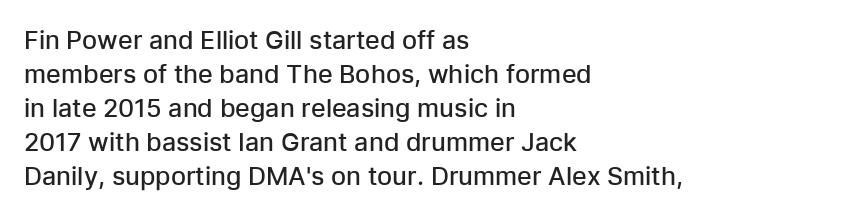
{"italic": "no", "bold": "semi", "underline": "no", "align": "left", "line_spacing": "normal", "line_spacing_ratio": 1.36, "letter_spacing": "normal", "letter_spacing_em": 0.0, "glyph_px": 25}
